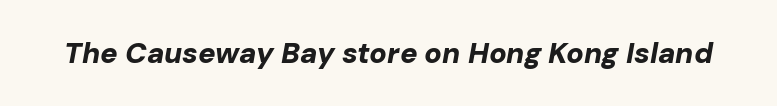
Q: Is the text bold? A: Yes.
Q: Is the text italic (slanted)? A: Yes, it leans right by about 10 degrees.
Q: Is the text underlined? A: No.
Q: Is the spacing between letters normal or unusually wide? A: Normal.
Q: Width (condensed, normal, or wide)? A: Normal.
Q: Stroke contrast? A: Low.
Q: x-height? A: Medium.
Q: Monospaced? A: No.
